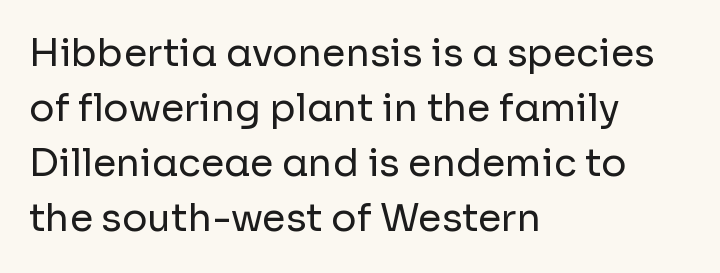
The image shows 38 px regular-weight sans-serif type, upright; set left-aligned, normal line spacing (1.45x), normal letter spacing, not underlined; low stroke contrast and a medium x-height.
